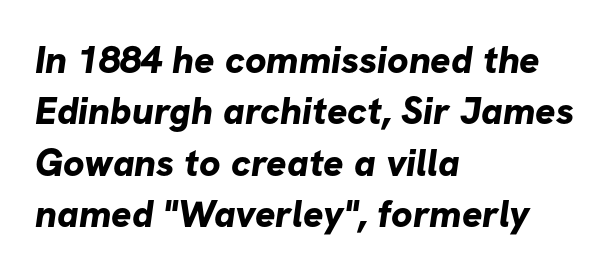
Q: Is the text bold? A: Yes.
Q: Is the typeface a serif or a sans-serif typeface? A: Sans-serif.
Q: Is the text underlined? A: No.
Q: How is the paragraph aligned? A: Left-aligned.
Q: Is the spacing between letters normal or unusually wide? A: Normal.
Q: Is the spacing between lines tight, normal or loose? A: Normal.
Q: Width (condensed, normal, or wide)? A: Normal.
Q: Stroke contrast? A: Low.
Q: x-height? A: Medium.
Q: Monospaced? A: No.
